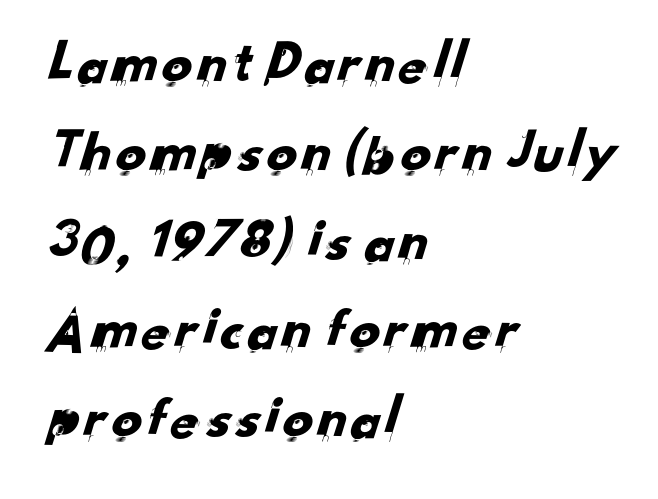
The image shows 60 px sans-serif type; set left-aligned, normal line spacing (1.48x), normal letter spacing, not underlined; low stroke contrast and a small x-height.
